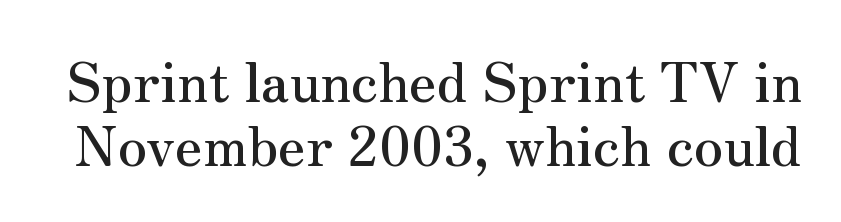
Q: Is the text italic (slanted)? A: No, it is upright.
Q: Is the typeface a serif or a sans-serif typeface? A: Serif.
Q: Is the text underlined? A: No.
Q: Is the spacing between letters normal or unusually wide? A: Normal.
Q: Width (condensed, normal, or wide)? A: Normal.
Q: Stroke contrast? A: Medium.
Q: x-height? A: Small.
Q: Monospaced? A: No.
